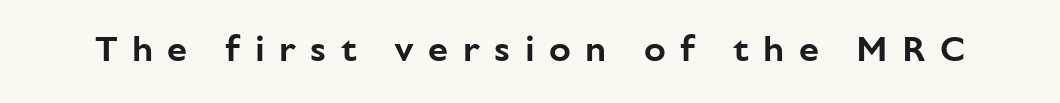
{"serif": "no", "italic": "no", "width": "normal", "stroke_contrast": "low", "x_height": "medium", "monospaced": "no", "underline": "no", "letter_spacing": "wide", "letter_spacing_em": 0.4, "glyph_px": 36}
